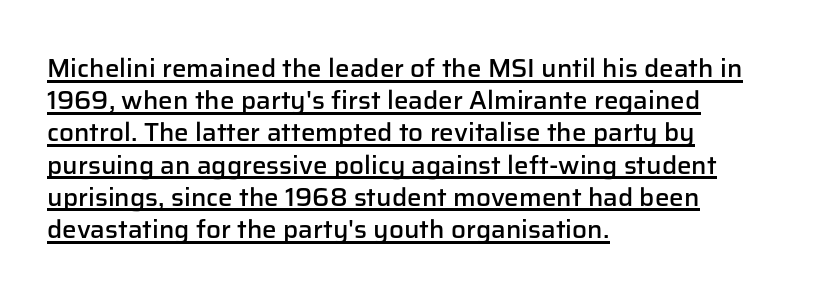
The image shows 26 px text type, upright; set left-aligned, line spacing 1.24x, normal letter spacing, underlined.
